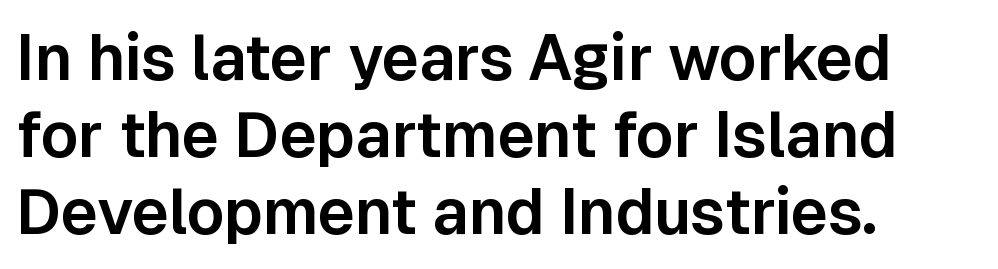
The image shows 63 px sans-serif type, upright; set left-aligned, line spacing 1.22x, normal letter spacing, not underlined; low stroke contrast and a medium x-height.
